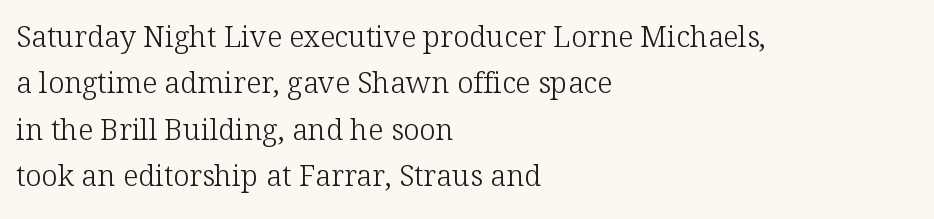
Q: Is the text bold? A: No.
Q: Is the text italic (slanted)? A: No, it is upright.
Q: Is the typeface a serif or a sans-serif typeface? A: Serif.
Q: Is the text underlined? A: No.
Q: How is the paragraph aligned? A: Left-aligned.
Q: Is the spacing between letters normal or unusually wide? A: Normal.
Q: Is the spacing between lines tight, normal or loose? A: Normal.
Q: Width (condensed, normal, or wide)? A: Normal.
Q: Stroke contrast? A: Low.
Q: x-height? A: Medium.
Q: Monospaced? A: No.
